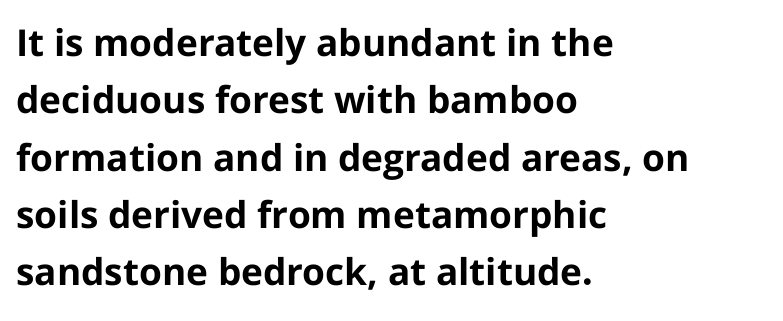
The image shows 37 px bold sans-serif type, upright; set left-aligned, normal line spacing (1.55x), normal letter spacing, not underlined; low stroke contrast and a medium x-height.
